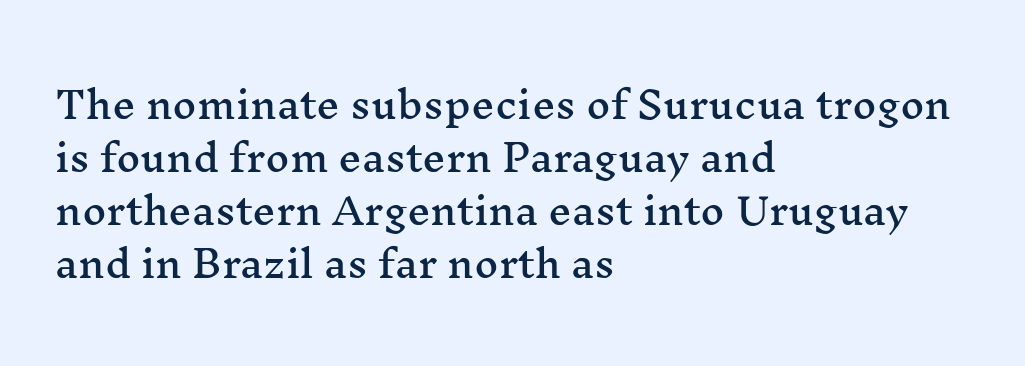
{"serif": "yes", "italic": "no", "width": "wide", "stroke_contrast": "medium", "x_height": "medium", "monospaced": "no", "underline": "no", "align": "left", "line_spacing": "normal", "line_spacing_ratio": 1.43, "letter_spacing": "normal", "letter_spacing_em": 0.0, "glyph_px": 37}
